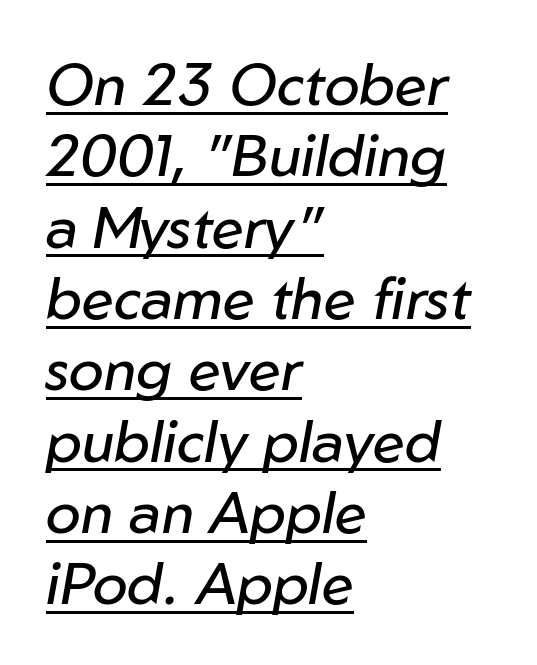
{"italic": "yes", "lean": "right", "slant_degrees": 10, "bold": "no", "weight": "regular", "width": "normal", "stroke_contrast": "low", "x_height": "medium", "monospaced": "no", "underline": "yes", "align": "left", "line_spacing_ratio": 1.23, "letter_spacing": "normal", "letter_spacing_em": 0.0, "glyph_px": 58}
